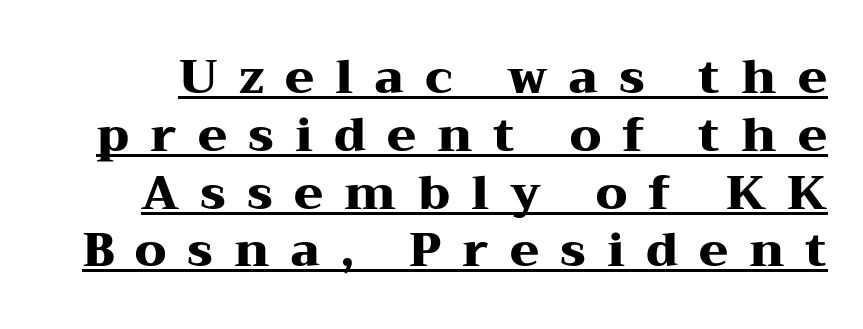
{"serif": "yes", "italic": "no", "bold": "yes", "weight": "heavy", "width": "wide", "stroke_contrast": "medium", "x_height": "medium", "monospaced": "no", "underline": "yes", "line_spacing_ratio": 1.23, "letter_spacing": "wide", "letter_spacing_em": 0.45, "glyph_px": 47}
